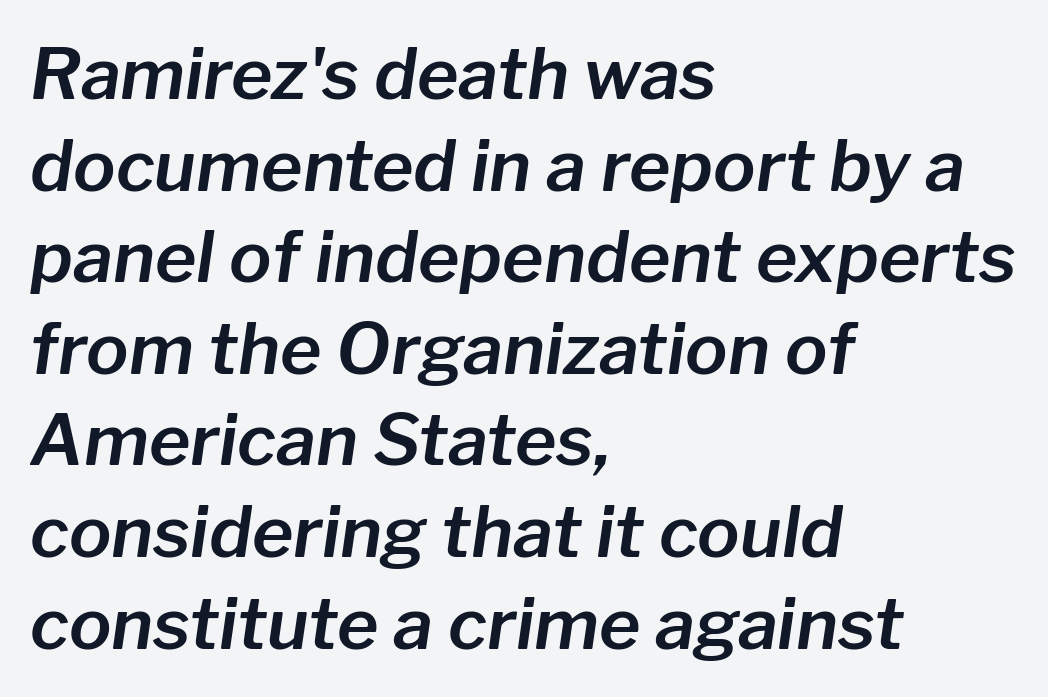
The image shows 71 px text type, italic (leaning right); set left-aligned, normal line spacing (1.29x), normal letter spacing, not underlined; low stroke contrast and a medium x-height.
